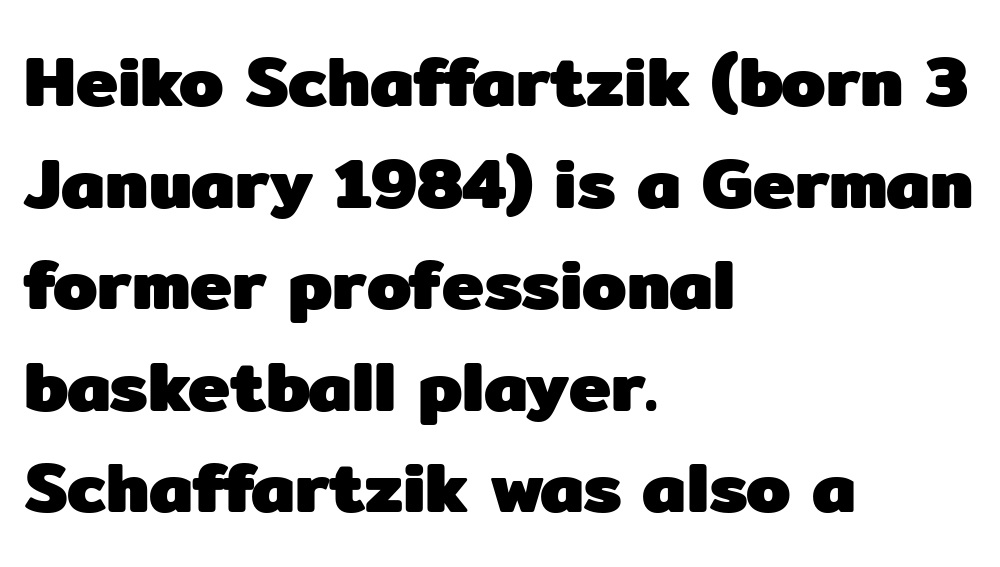
Q: Is the text bold? A: Yes.
Q: Is the text italic (slanted)? A: No, it is upright.
Q: Is the typeface a serif or a sans-serif typeface? A: Sans-serif.
Q: Is the text underlined? A: No.
Q: How is the paragraph aligned? A: Left-aligned.
Q: Is the spacing between letters normal or unusually wide? A: Normal.
Q: Is the spacing between lines tight, normal or loose? A: Normal.
Q: Width (condensed, normal, or wide)? A: Normal.
Q: Stroke contrast? A: Low.
Q: x-height? A: Medium.
Q: Monospaced? A: No.
